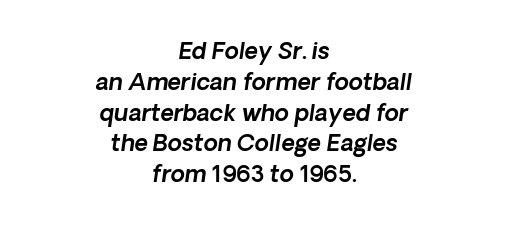
{"italic": "yes", "lean": "right", "slant_degrees": 8, "underline": "no", "align": "center", "line_spacing": "normal", "line_spacing_ratio": 1.34, "letter_spacing": "normal", "letter_spacing_em": 0.0, "glyph_px": 23}
